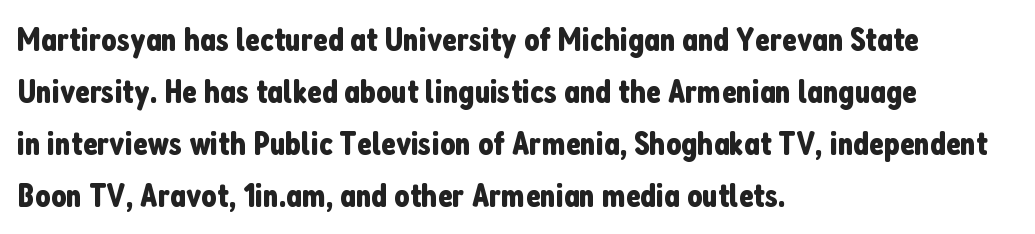
This is roman type, the default non-slanted kind. This sample has the flowing, uneven cadence of proportional lettering. The passage is arranged the way most books set body copy — flush left. Rows of type keep a routine distance in the vertical direction. In terms of letterform style, serifs are entirely absent.
